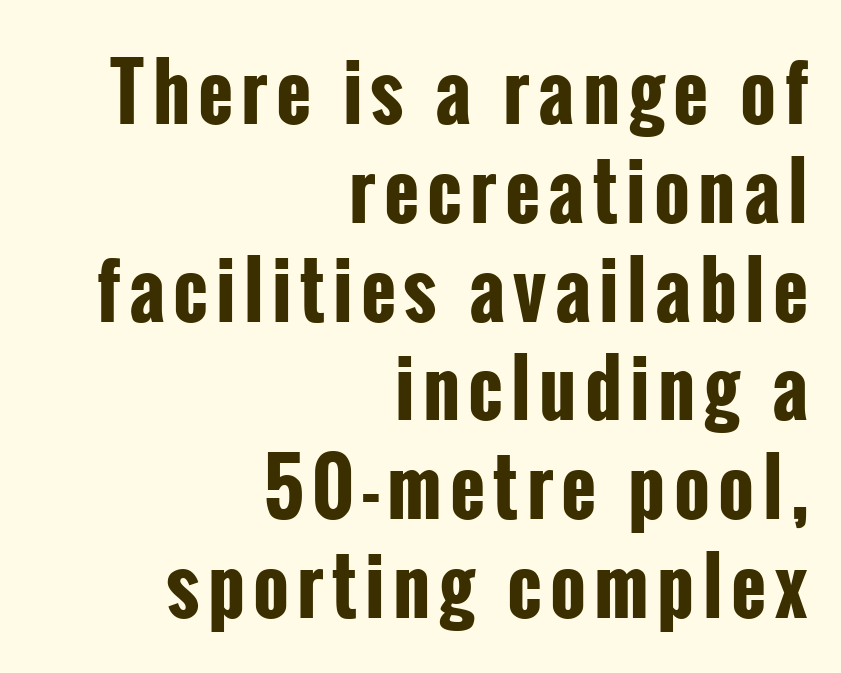
{"serif": "no", "italic": "no", "bold": "yes", "weight": "bold", "width": "condensed", "stroke_contrast": "low", "x_height": "medium", "monospaced": "no", "underline": "no", "align": "right", "line_spacing": "normal", "line_spacing_ratio": 1.3, "glyph_px": 76}
